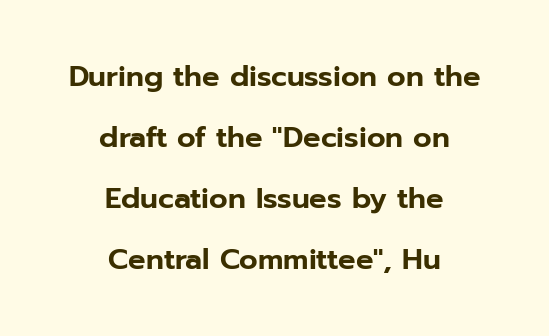
The image shows 29 px sans-serif type, upright; set centered, loose line spacing (2.1x), normal letter spacing, not underlined; low stroke contrast and a medium x-height.
